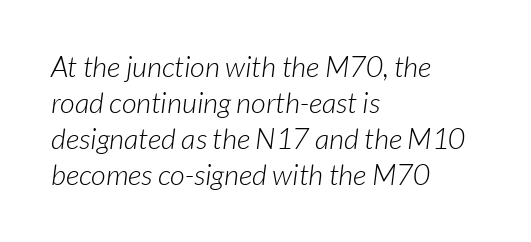
The image shows 29 px light sans-serif type; set left-aligned, line spacing 1.24x, normal letter spacing, not underlined; low stroke contrast and a medium x-height.
